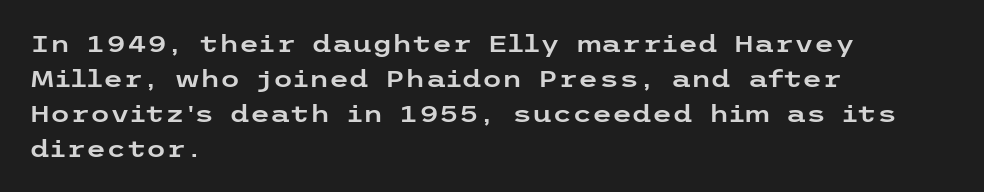
{"italic": "no", "underline": "no", "align": "left", "line_spacing": "normal", "line_spacing_ratio": 1.52, "letter_spacing": "normal", "letter_spacing_em": 0.0, "glyph_px": 23}
